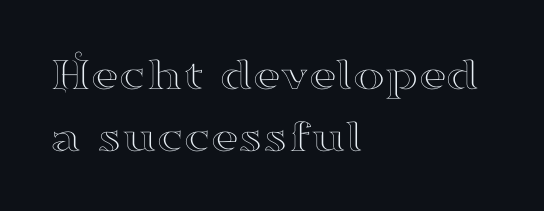
The image shows 48 px wide serif type, upright; set left-aligned, normal line spacing (1.29x), normal letter spacing, not underlined; high stroke contrast and a small x-height.
